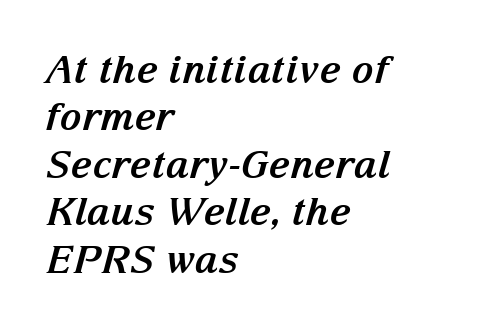
Students, this is bold: see how much ink each stroke carries. A typesetter would call this leading conventional body-copy spacing. Underline: absent. You could not count columns in this text — the font is proportionally spaced. Where is the straight margin? On the left. In terms of letterspacing, this is plain default setting.
